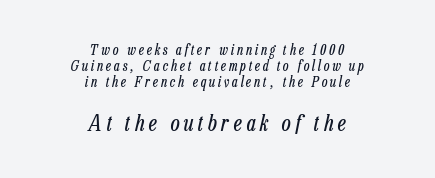
Nobody drew a line under any word here. Does the leading feel generous? Not at all — it's pinched. A typesetter would call this heavily tracked-out type. Reading top to bottom, the characters get bigger at the block break. The typography opts for an oblique posture over an upright one.
